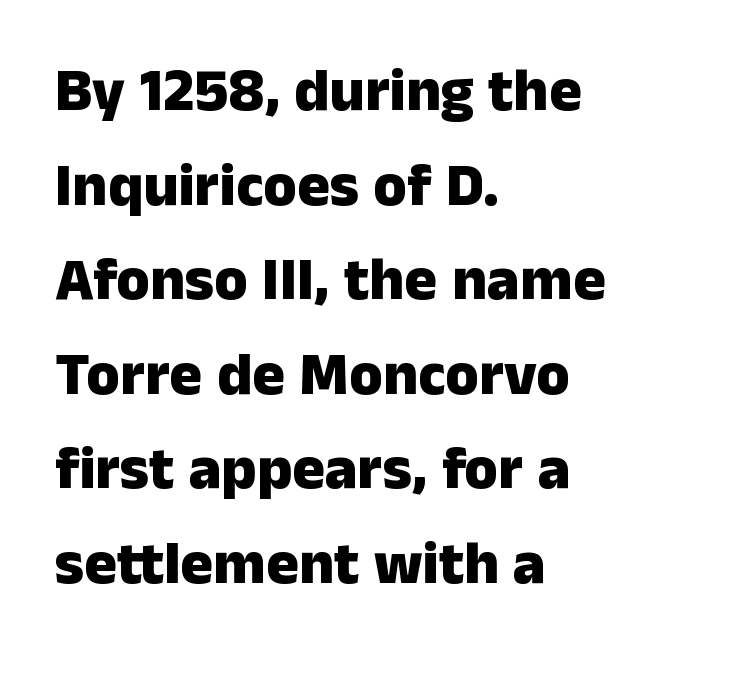
The letters advance in unequal steps, a hallmark of proportional type. The letterforms sit shoulder to shoulder at normal distance. Heavy, bold letterforms. In terms of posture, this sample is upright.
